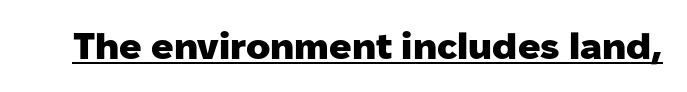
The image shows 37 px heavy sans-serif type, upright; set normal letter spacing, underlined; low stroke contrast and a medium x-height.
